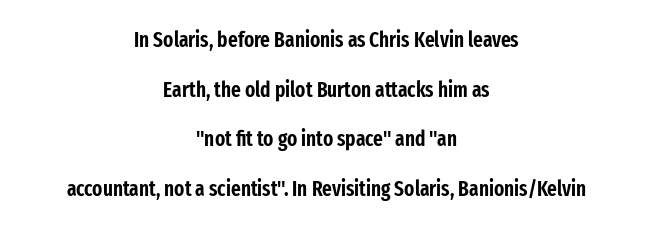
Tracking value appears to be zero — textbook default spacing. Lines of text with bare space underneath. Characters remain perfectly vertical along every line. The vertical gap from one line to the next is large.
